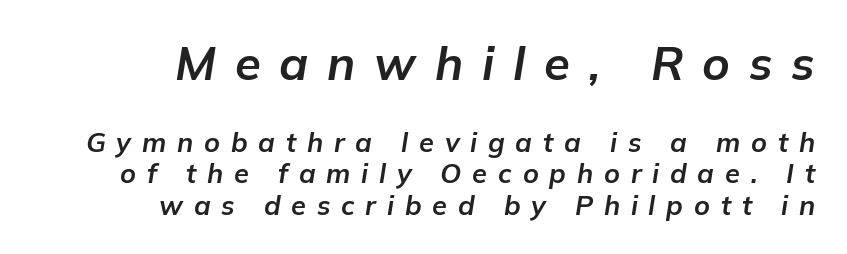
The image shows 47 px bold type, italic (leaning right); set right-aligned, line spacing 1.16x, unusually wide letter spacing (+0.4 em), not underlined; the first (top) block is 1.74x larger; low stroke contrast and a medium x-height.
